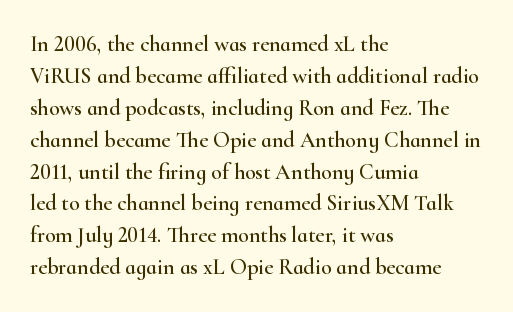
Left-aligned paragraph, ragged on the right. Rendered with straight, roman letterforms. Successive baselines arrive at the customary interval. Descenders are the only things crossing below the line. Is the letter spacing exaggerated? No — it looks like the ordinary default.
